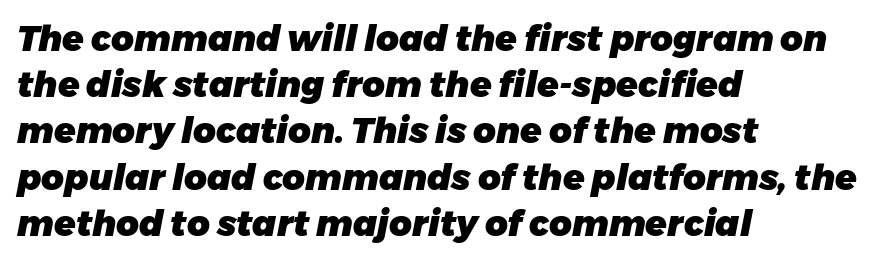
{"italic": "yes", "lean": "right", "slant_degrees": 11, "bold": "yes", "weight": "heavy", "width": "normal", "stroke_contrast": "low", "x_height": "medium", "monospaced": "no", "underline": "no", "align": "left", "line_spacing": "normal", "line_spacing_ratio": 1.32, "letter_spacing": "normal", "letter_spacing_em": 0.0, "glyph_px": 35}
